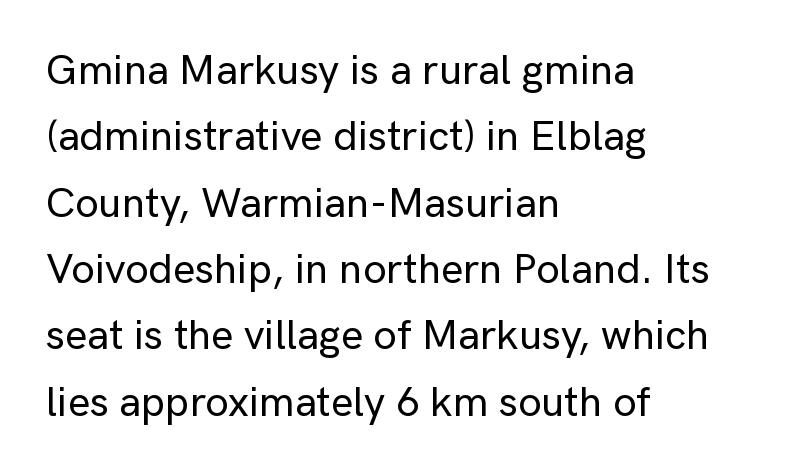
What's the leading like? Ordinary, nothing unusual. Rule under the text: the space is simply empty. The font's upright variant was chosen for this text. Look at the tracking — it's just the regular setting, nothing added. Character widths vary here, with narrow letters taking less room than wide ones. In terms of letterform style, serifs are entirely absent.
